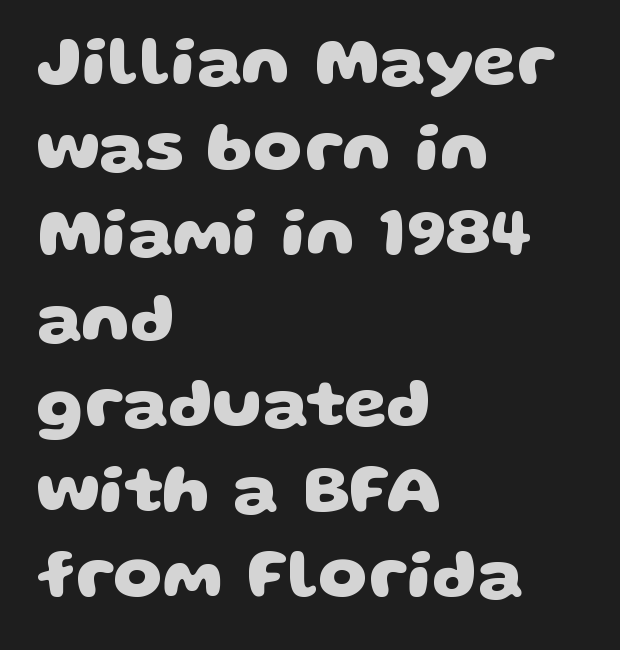
These lines keep a tight, regular rhythm from letter to letter. Think of a printed novel: that variable character pitch is what you see here. Decoration check: the copy has no underline. Compared with an ordinary text face, these strokes are far heavier — a full bold. Short and long lines alike share a common starting point at left. Look at the bottom of the vertical strokes: they stop flat, with no serifs.
